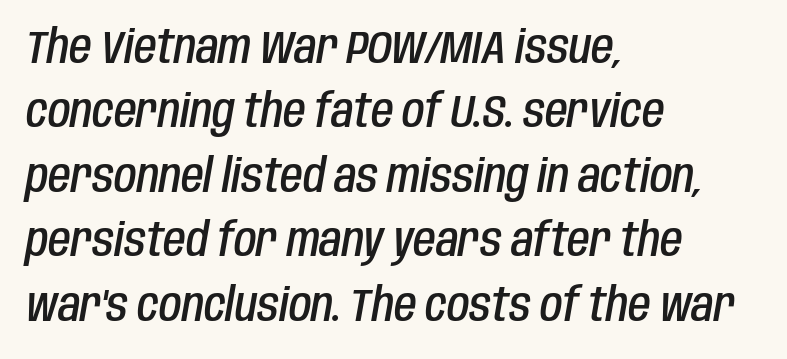
The image shows 46 px semibold, condensed type, italic (leaning right); set left-aligned, normal line spacing (1.4x), normal letter spacing, not underlined; low stroke contrast and a large x-height.
